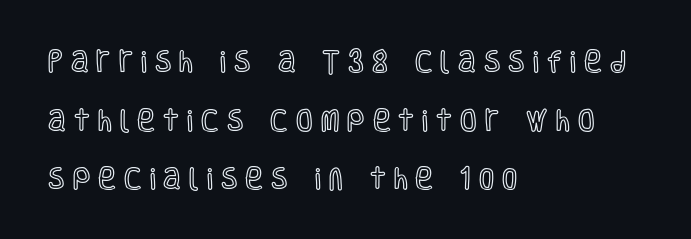
Q: Is the text italic (slanted)? A: No, it is upright.
Q: Is the text underlined? A: No.
Q: How is the paragraph aligned? A: Left-aligned.
Q: Is the spacing between letters normal or unusually wide? A: Unusually wide.
Q: Is the spacing between lines tight, normal or loose? A: Loose.
